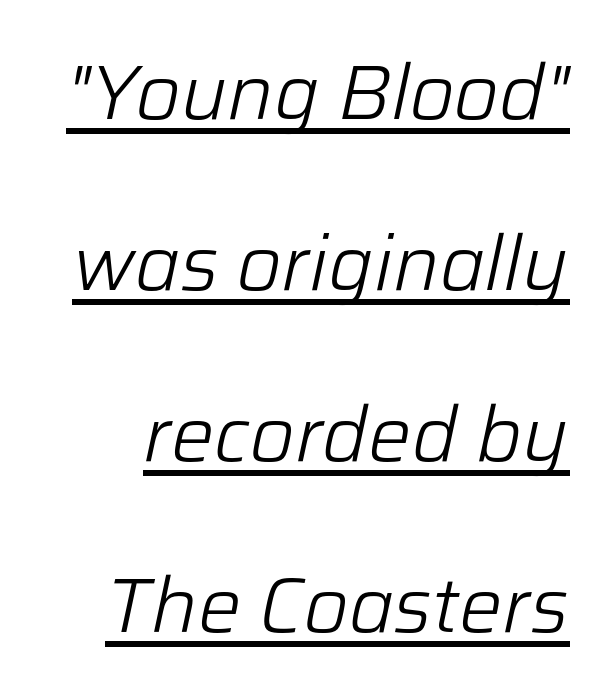
Underlined type. Does extra space separate the letters? No, they use regular spacing. You could not count columns in this text — the font is proportionally spaced. The letters are slanted; this is an italic face.
